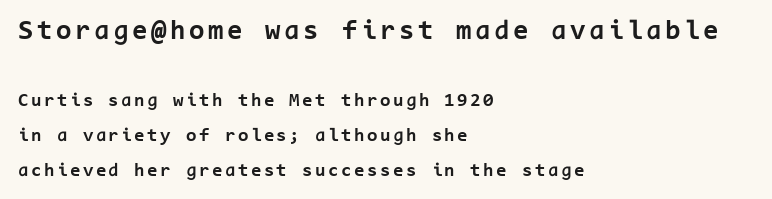
Q: Is the text bold? A: Yes.
Q: Is the text italic (slanted)? A: No, it is upright.
Q: Is the typeface a serif or a sans-serif typeface? A: Sans-serif.
Q: Is the text underlined? A: No.
Q: How is the paragraph aligned? A: Left-aligned.
Q: Which block of text is set in a larger size, the first (top) or the second (bottom)? A: The first (top) one.
Q: Width (condensed, normal, or wide)? A: Normal.
Q: Stroke contrast? A: Low.
Q: x-height? A: Medium.
Q: Monospaced? A: Yes.
